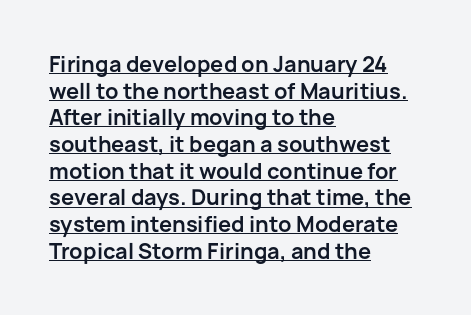
Posture: vertical. The lines are quadded left. What weight is shown? A full bold with thick strokes. Successive baselines arrive at the customary interval. Students, observe the line beneath the letters — that is underlining. The type is set solid horizontally, with unmodified tracking.
